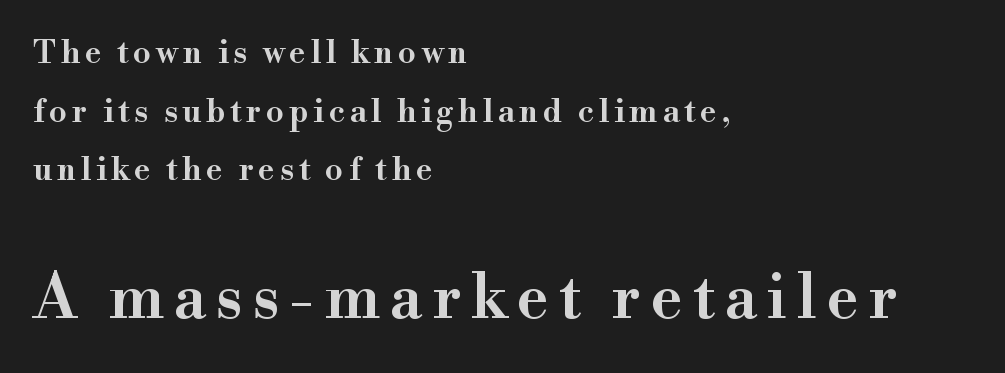
These words are printed semibold, heavier than regular yet not bold. Larger block? The one below; the one above is distinctly smaller. Letterform terminals end in serifs throughout the passage. Do the characters align in a grid? No, the font is proportional. Unmarked baselines from the first word to the last. Alignment: flush left.
